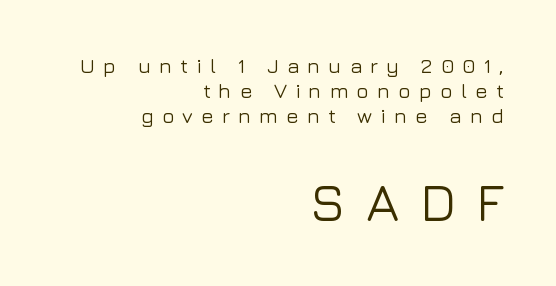
{"serif": "no", "italic": "no", "width": "normal", "stroke_contrast": "low", "x_height": "medium", "monospaced": "no", "underline": "no", "align": "right", "line_spacing_ratio": 1.19, "letter_spacing": "wide", "letter_spacing_em": 0.38, "larger_block": "second", "size_ratio": 2.52, "glyph_px": 53}
